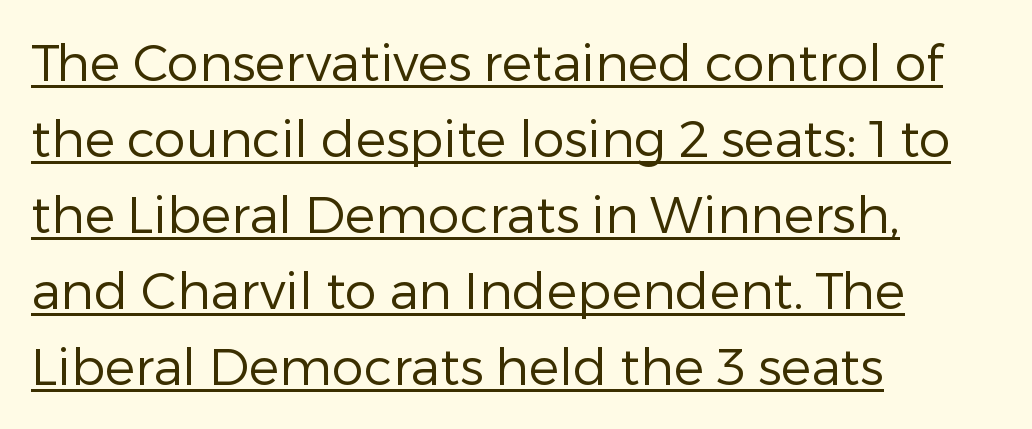
{"serif": "no", "italic": "no", "bold": "no", "weight": "regular", "width": "normal", "stroke_contrast": "low", "x_height": "medium", "monospaced": "no", "underline": "yes", "align": "left", "line_spacing": "normal", "line_spacing_ratio": 1.49, "letter_spacing": "normal", "letter_spacing_em": 0.0, "glyph_px": 51}
